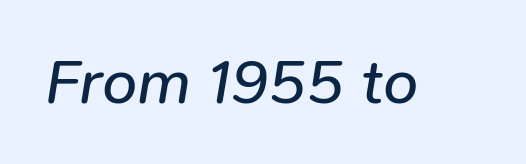
{"italic": "yes", "lean": "right", "slant_degrees": 9, "bold": "no", "weight": "regular", "width": "normal", "stroke_contrast": "low", "x_height": "medium", "monospaced": "no", "underline": "no", "letter_spacing": "normal", "letter_spacing_em": 0.0, "glyph_px": 63}
